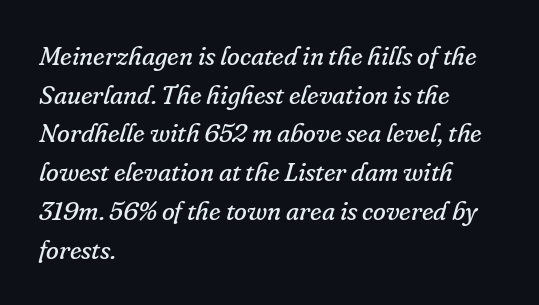
{"italic": "yes", "lean": "right", "slant_degrees": 16, "bold": "no", "underline": "no", "align": "left", "line_spacing": "normal", "line_spacing_ratio": 1.49, "letter_spacing": "normal", "letter_spacing_em": 0.0, "glyph_px": 26}
